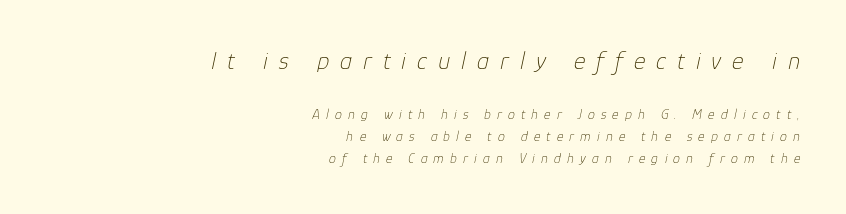
Stroke thickness stays within the range of a standard reading face or lighter. The letters are spread apart with noticeably loose tracking. Quick note: italic. Has an underline been added? It has not. Scale decreases going downward across the two blocks.
